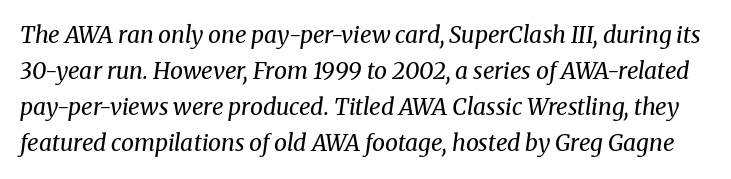
Q: Is the text bold? A: No.
Q: Is the text italic (slanted)? A: Yes, it leans right by about 8 degrees.
Q: Is the text underlined? A: No.
Q: Is the spacing between letters normal or unusually wide? A: Normal.
Q: Is the spacing between lines tight, normal or loose? A: Normal.
